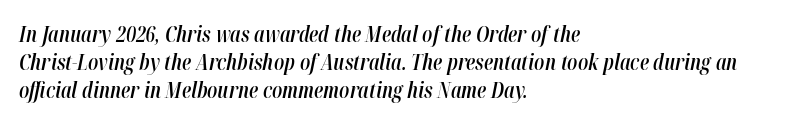
{"italic": "yes", "lean": "right", "slant_degrees": 12, "bold": "semi", "underline": "no", "align": "left", "line_spacing": "normal", "line_spacing_ratio": 1.33, "letter_spacing": "normal", "letter_spacing_em": 0.0, "glyph_px": 21}
